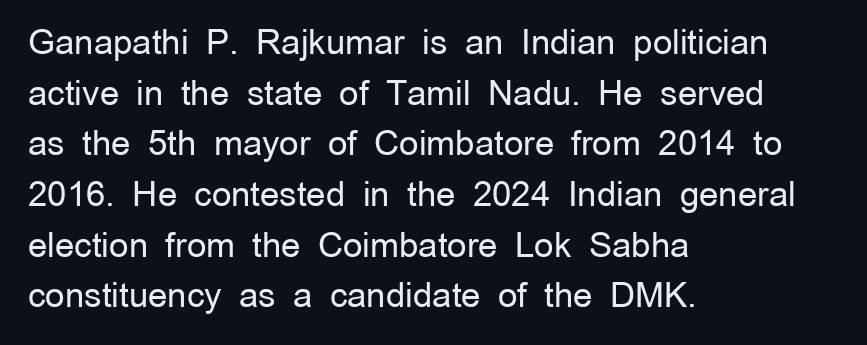
The image shows 34 px regular-weight sans-serif type, upright; set left-aligned, normal line spacing (1.49x), normal letter spacing, not underlined; low stroke contrast and a medium x-height.
